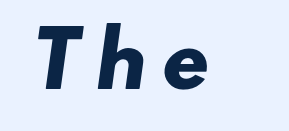
Q: Is the text bold? A: Yes.
Q: Is the typeface a serif or a sans-serif typeface? A: Sans-serif.
Q: Is the text underlined? A: No.
Q: Width (condensed, normal, or wide)? A: Wide.
Q: Stroke contrast? A: Low.
Q: x-height? A: Small.
Q: Monospaced? A: No.
